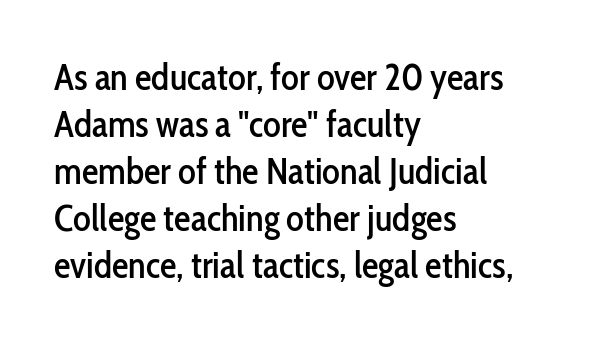
Q: Is the text italic (slanted)? A: No, it is upright.
Q: Is the typeface a serif or a sans-serif typeface? A: Sans-serif.
Q: Is the text underlined? A: No.
Q: How is the paragraph aligned? A: Left-aligned.
Q: Is the spacing between letters normal or unusually wide? A: Normal.
Q: Is the spacing between lines tight, normal or loose? A: Normal.
Q: Width (condensed, normal, or wide)? A: Condensed.
Q: Stroke contrast? A: Low.
Q: x-height? A: Medium.
Q: Monospaced? A: No.
